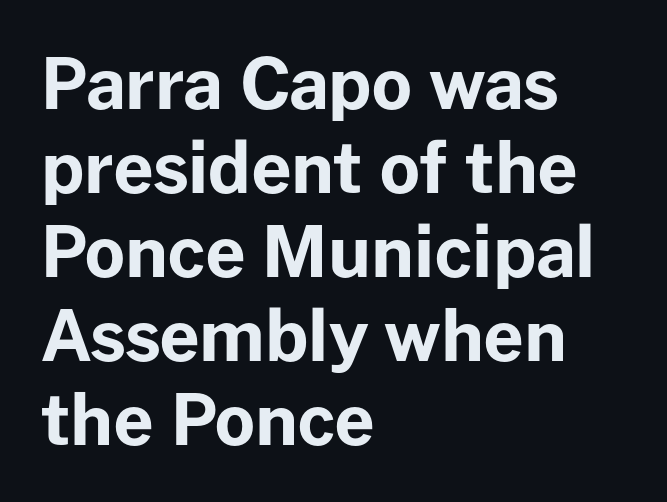
This sample has the flowing, uneven cadence of proportional lettering. Notice how the passage keeps a crisp vertical edge on the left only. The face used here has the dense, thick strokes of a bold. Nope, not italic — everything's standing straight. These lines are composed in type without serifs.
